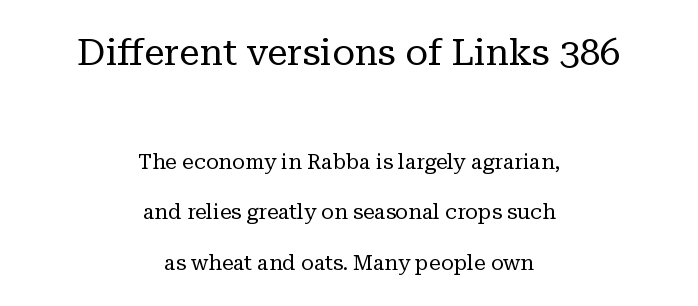
Q: Is the text bold? A: No.
Q: Is the text italic (slanted)? A: No, it is upright.
Q: Is the typeface a serif or a sans-serif typeface? A: Serif.
Q: Is the text underlined? A: No.
Q: How is the paragraph aligned? A: Centered.
Q: Is the spacing between letters normal or unusually wide? A: Normal.
Q: Is the spacing between lines tight, normal or loose? A: Loose.
Q: Which block of text is set in a larger size, the first (top) or the second (bottom)? A: The first (top) one.
Q: Width (condensed, normal, or wide)? A: Normal.
Q: Stroke contrast? A: Low.
Q: x-height? A: Medium.
Q: Monospaced? A: No.
